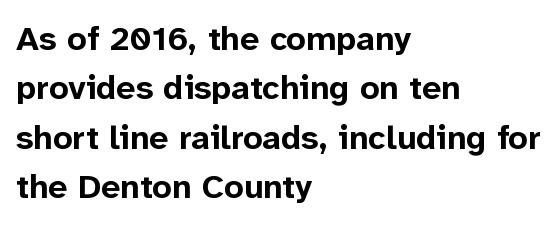
The image shows 34 px bold sans-serif type, upright; set left-aligned, normal line spacing (1.45x), normal letter spacing, not underlined; low stroke contrast and a medium x-height.
